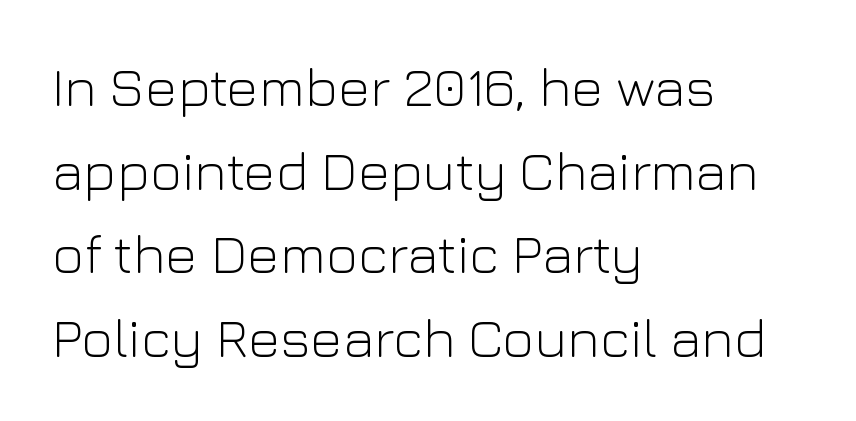
Q: Is the text bold? A: No.
Q: Is the text italic (slanted)? A: No, it is upright.
Q: Is the typeface a serif or a sans-serif typeface? A: Sans-serif.
Q: Is the text underlined? A: No.
Q: How is the paragraph aligned? A: Left-aligned.
Q: Is the spacing between letters normal or unusually wide? A: Normal.
Q: Is the spacing between lines tight, normal or loose? A: Normal.
Q: Width (condensed, normal, or wide)? A: Normal.
Q: Stroke contrast? A: Low.
Q: x-height? A: Medium.
Q: Monospaced? A: No.
